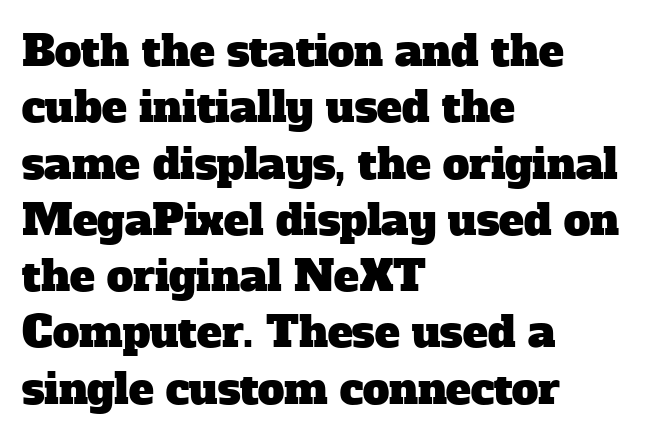
{"serif": "yes", "width": "normal", "stroke_contrast": "low", "x_height": "medium", "monospaced": "no", "underline": "no", "align": "left", "line_spacing": "normal", "line_spacing_ratio": 1.34, "letter_spacing": "normal", "letter_spacing_em": 0.0, "glyph_px": 42}
